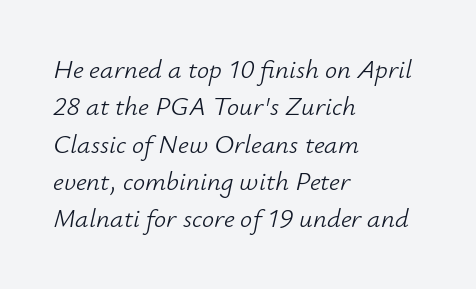
The image shows 27 px text type, italic (leaning right); set left-aligned, normal line spacing (1.38x), normal letter spacing, not underlined.
